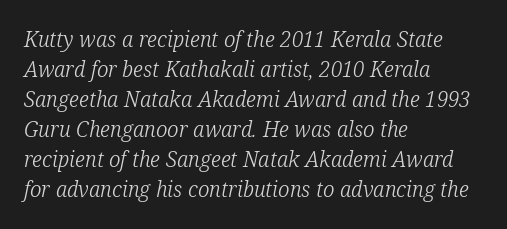
{"italic": "yes", "lean": "right", "slant_degrees": 12, "bold": "no", "underline": "no", "align": "left", "line_spacing": "normal", "line_spacing_ratio": 1.43, "letter_spacing": "normal", "letter_spacing_em": 0.0, "glyph_px": 21}
